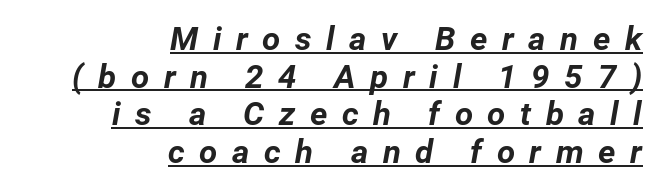
{"italic": "yes", "lean": "right", "slant_degrees": 12, "bold": "yes", "weight": "bold", "width": "normal", "stroke_contrast": "low", "x_height": "medium", "monospaced": "no", "underline": "yes", "align": "right", "line_spacing": "tight", "line_spacing_ratio": 1.14, "letter_spacing": "wide", "letter_spacing_em": 0.44, "glyph_px": 33}
